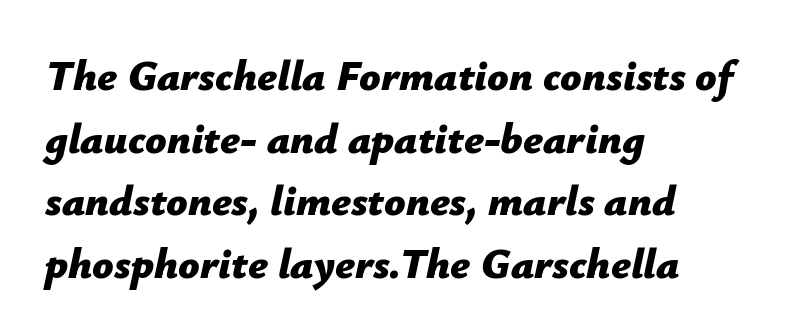
Q: Is the text bold? A: Yes.
Q: Is the text italic (slanted)? A: Yes, it leans right by about 12 degrees.
Q: Is the text underlined? A: No.
Q: How is the paragraph aligned? A: Left-aligned.
Q: Is the spacing between letters normal or unusually wide? A: Normal.
Q: Is the spacing between lines tight, normal or loose? A: Normal.
Q: Width (condensed, normal, or wide)? A: Normal.
Q: Stroke contrast? A: Low.
Q: x-height? A: Medium.
Q: Monospaced? A: No.
